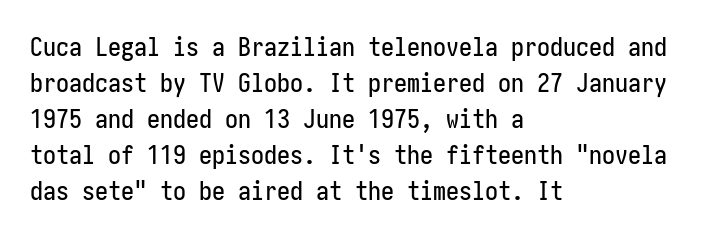
This is roman type, the default non-slanted kind. Standard letterfit; no display-style spreading of the glyphs. Evenly set lines give the paragraph a standard silhouette. The specimen omits any rule beneath the text block's lines. The paragraph shown leans on its left margin.
